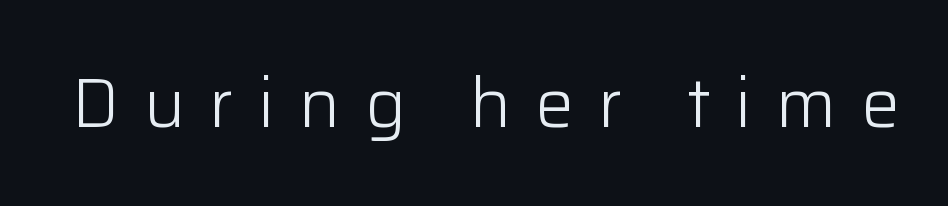
The image shows 69 px light sans-serif type, upright; set unusually wide letter spacing (+0.35 em), not underlined; low stroke contrast and a medium x-height.
